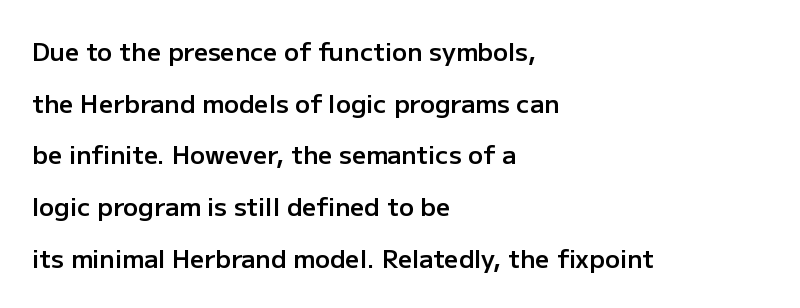
Q: Is the text bold? A: Semi-bold.
Q: Is the text italic (slanted)? A: No, it is upright.
Q: Is the text underlined? A: No.
Q: How is the paragraph aligned? A: Left-aligned.
Q: Is the spacing between letters normal or unusually wide? A: Normal.
Q: Is the spacing between lines tight, normal or loose? A: Loose.
